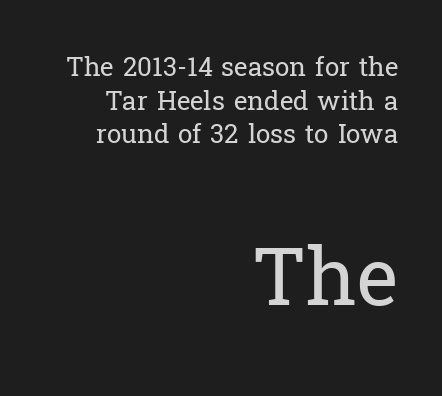
The image shows 79 px regular-weight serif type, upright; set right-aligned, normal line spacing (1.29x), normal letter spacing, not underlined; the second (bottom) block is 3.04x larger; low stroke contrast and a medium x-height.
